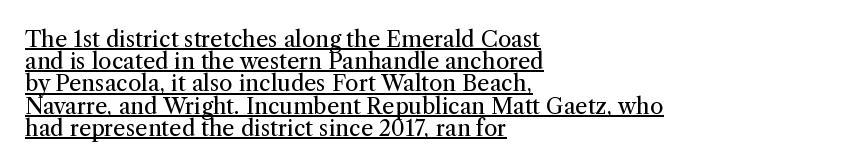
Q: Is the text bold? A: No.
Q: Is the text italic (slanted)? A: No, it is upright.
Q: Is the text underlined? A: Yes.
Q: How is the paragraph aligned? A: Left-aligned.
Q: Is the spacing between letters normal or unusually wide? A: Normal.
Q: Is the spacing between lines tight, normal or loose? A: Tight.
